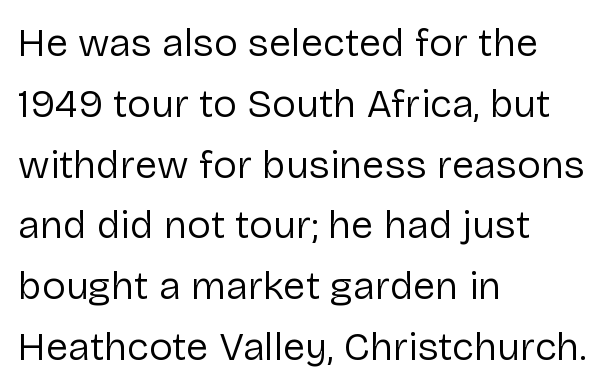
The image shows 40 px regular-weight sans-serif type, upright; set left-aligned, normal line spacing (1.52x), normal letter spacing, not underlined; low stroke contrast and a medium x-height.
